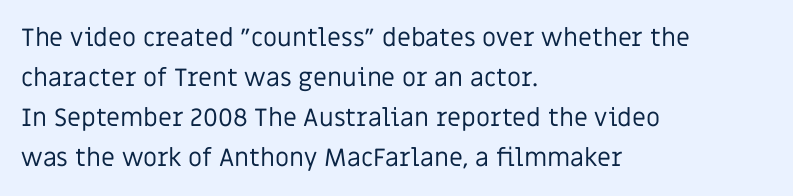
Q: Is the text bold? A: No.
Q: Is the text italic (slanted)? A: No, it is upright.
Q: Is the text underlined? A: No.
Q: How is the paragraph aligned? A: Left-aligned.
Q: Is the spacing between letters normal or unusually wide? A: Normal.
Q: Is the spacing between lines tight, normal or loose? A: Normal.
